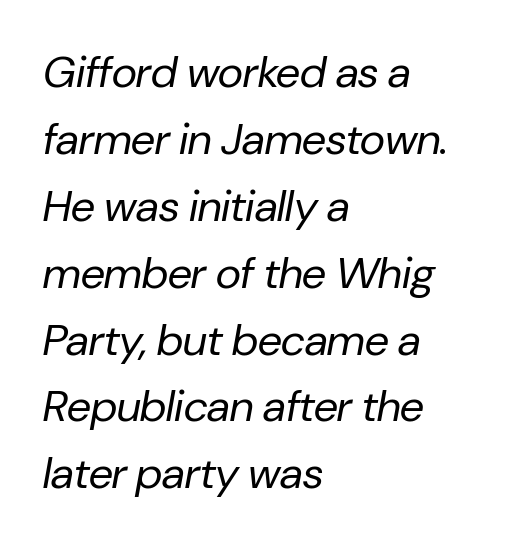
The image shows 44 px regular-weight type, italic (leaning right); set left-aligned, normal line spacing (1.52x), normal letter spacing, not underlined; low stroke contrast and a medium x-height.
